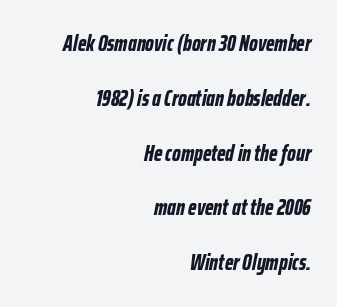
The image shows 22 px bold type, italic (leaning right); set right-aligned, loose line spacing (2.49x), normal letter spacing, not underlined.
